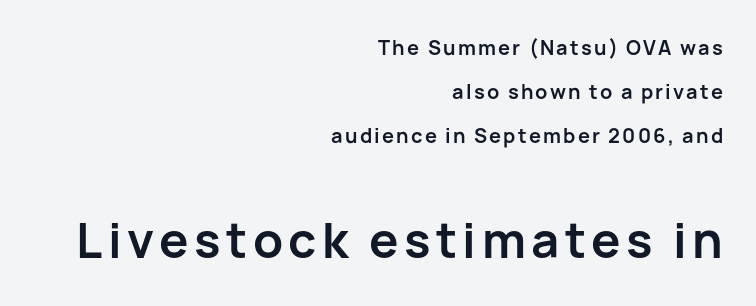
Q: Is the text bold? A: Yes.
Q: Is the text italic (slanted)? A: No, it is upright.
Q: Is the typeface a serif or a sans-serif typeface? A: Sans-serif.
Q: Is the text underlined? A: No.
Q: How is the paragraph aligned? A: Right-aligned.
Q: Is the spacing between lines tight, normal or loose? A: Loose.
Q: Which block of text is set in a larger size, the first (top) or the second (bottom)? A: The second (bottom) one.
Q: Width (condensed, normal, or wide)? A: Normal.
Q: Stroke contrast? A: Low.
Q: x-height? A: Medium.
Q: Monospaced? A: No.
